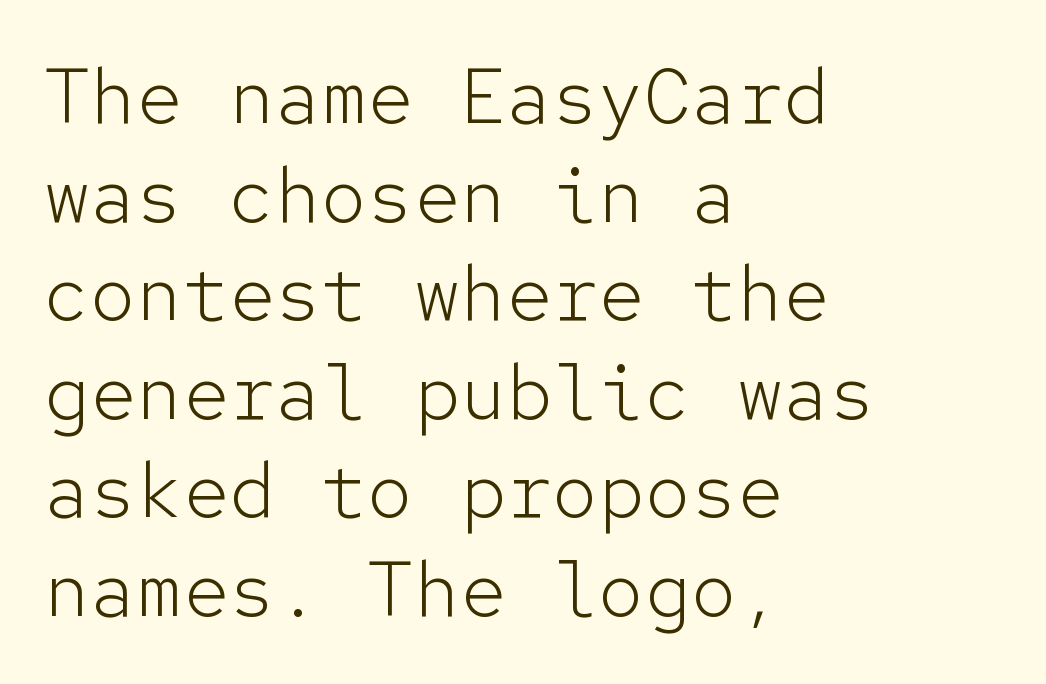
Caption: face not bold, strokes unweighted. The rendering anchors every line to the left-hand side. These lines are rendered in a fixed-pitch font. Default kerning and tracking; the words read as compact shapes.
